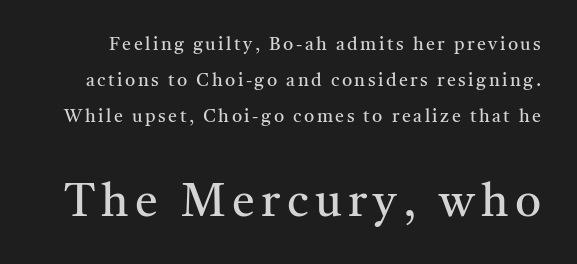
Q: Is the text bold? A: No.
Q: Is the text italic (slanted)? A: No, it is upright.
Q: Is the typeface a serif or a sans-serif typeface? A: Serif.
Q: Is the text underlined? A: No.
Q: Is the spacing between lines tight, normal or loose? A: Loose.
Q: Which block of text is set in a larger size, the first (top) or the second (bottom)? A: The second (bottom) one.
Q: Width (condensed, normal, or wide)? A: Normal.
Q: Stroke contrast? A: Medium.
Q: x-height? A: Medium.
Q: Monospaced? A: No.
